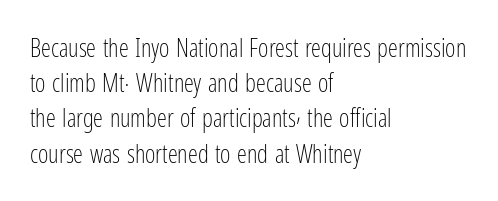
The image shows 25 px text type, upright; set left-aligned, normal line spacing (1.41x), normal letter spacing, not underlined.
